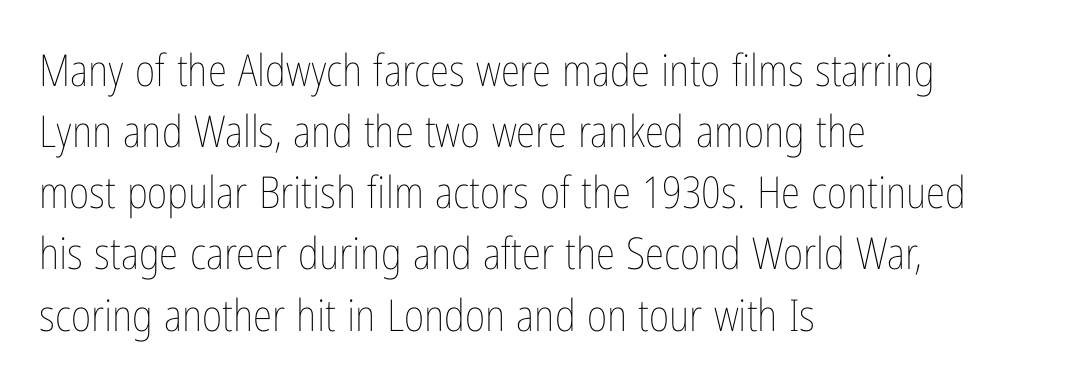
Q: Is the text bold? A: No.
Q: Is the text italic (slanted)? A: No, it is upright.
Q: Is the text underlined? A: No.
Q: How is the paragraph aligned? A: Left-aligned.
Q: Is the spacing between letters normal or unusually wide? A: Normal.
Q: Is the spacing between lines tight, normal or loose? A: Normal.
Q: Width (condensed, normal, or wide)? A: Condensed.
Q: Stroke contrast? A: Low.
Q: x-height? A: Medium.
Q: Monospaced? A: No.
